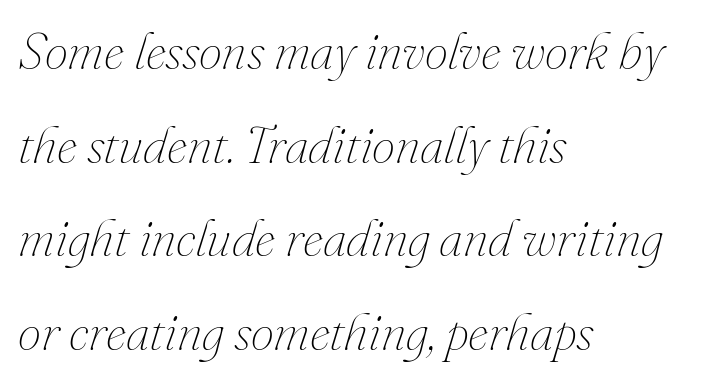
{"italic": "yes", "lean": "right", "slant_degrees": 16, "bold": "no", "weight": "thin", "width": "normal", "stroke_contrast": "medium", "x_height": "small", "monospaced": "no", "underline": "no", "align": "left", "line_spacing_ratio": 1.8, "letter_spacing": "normal", "letter_spacing_em": 0.0, "glyph_px": 52}
